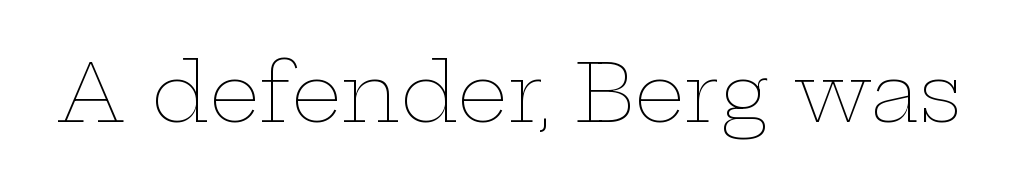
Q: Is the text bold? A: No.
Q: Is the text italic (slanted)? A: No, it is upright.
Q: Is the text underlined? A: No.
Q: Is the spacing between letters normal or unusually wide? A: Normal.
Q: Width (condensed, normal, or wide)? A: Wide.
Q: Stroke contrast? A: Low.
Q: x-height? A: Medium.
Q: Monospaced? A: No.
